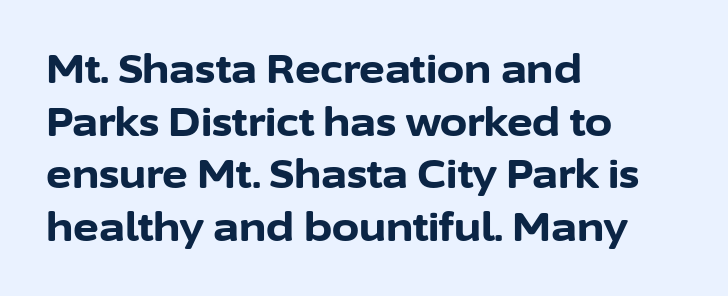
Unmarked baselines from the first word to the last. Notice how descenders clear the ascenders below comfortably — that's standard leading. A classic flush-left, rag-right setting is used for this passage. Nobody touched the tracking dial on this one. Look at the bottom of the vertical strokes: they stop flat, with no serifs. A roman cut, with each character standing at attention.
